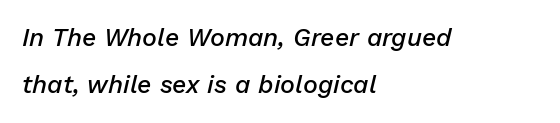
{"italic": "yes", "lean": "right", "slant_degrees": 13, "bold": "semi", "underline": "no", "align": "left", "line_spacing_ratio": 1.89, "letter_spacing": "normal", "letter_spacing_em": 0.0, "glyph_px": 25}
